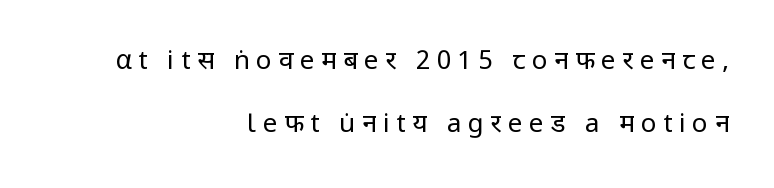
Q: Is the text bold? A: No.
Q: Is the text italic (slanted)? A: No, it is upright.
Q: Is the text underlined? A: No.
Q: How is the paragraph aligned? A: Right-aligned.
Q: Is the spacing between letters normal or unusually wide? A: Unusually wide.
Q: Is the spacing between lines tight, normal or loose? A: Loose.
